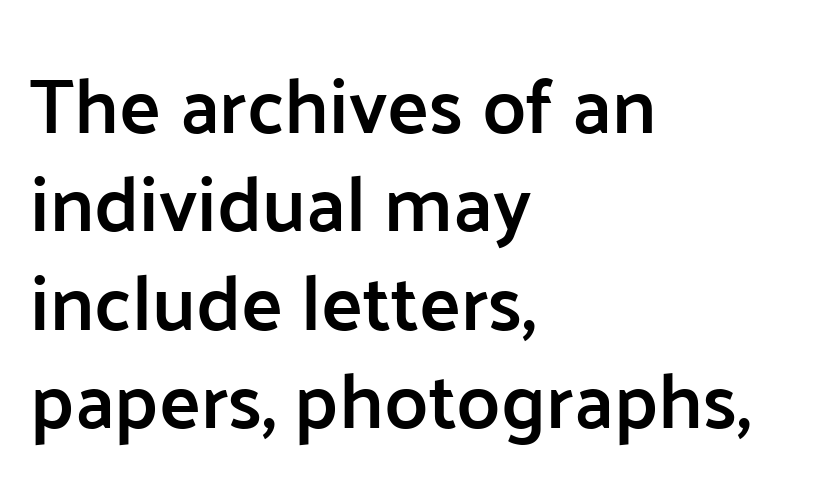
The foot of each line stays bare and open. Vertical strokes here are truly vertical. The rows are spaced the way most documents space them. Inter-character spacing is left at the font's built-in metrics.
